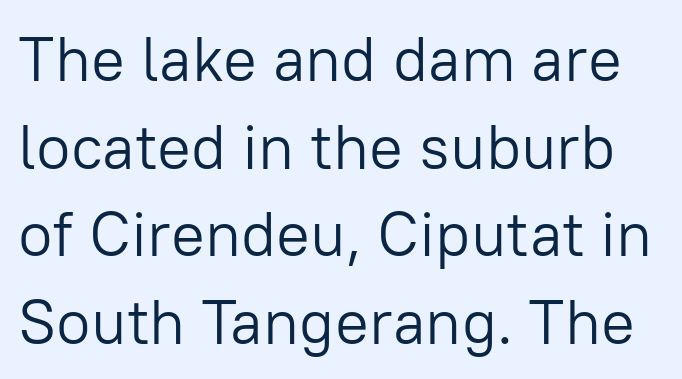
Vertical spacing — default. This reads as an unemphasized weight, regular at the heaviest. The letterforms sit shoulder to shoulder at normal distance. The font family rendered here belongs to the sans-serif group.
